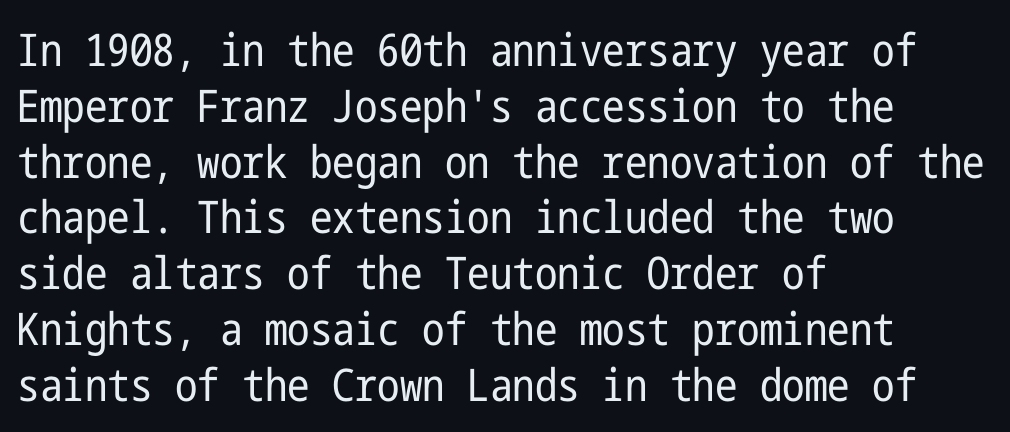
The image shows 45 px regular-weight, condensed sans-serif type, upright; set left-aligned, line spacing 1.24x, normal letter spacing, not underlined; low stroke contrast and a medium x-height.
